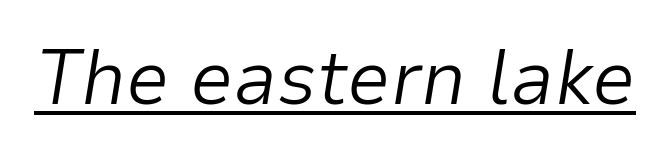
The image shows 78 px light type, italic (leaning right); set normal letter spacing, underlined; low stroke contrast and a medium x-height.
